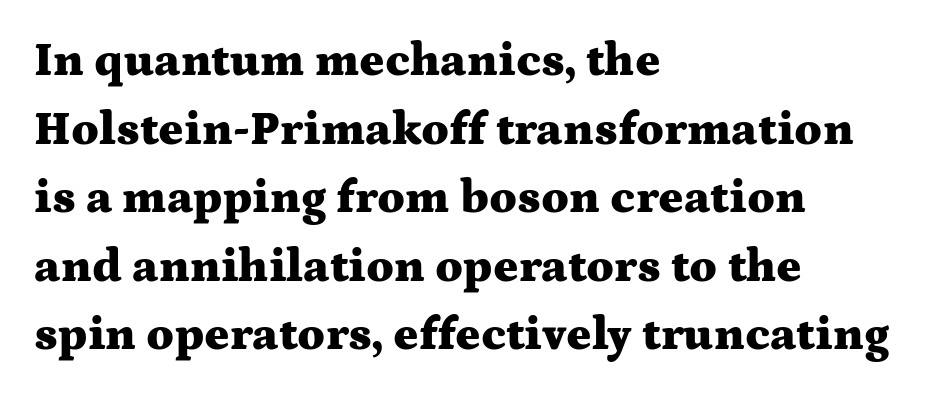
{"serif": "yes", "italic": "no", "bold": "yes", "weight": "heavy", "width": "wide", "stroke_contrast": "medium", "x_height": "medium", "monospaced": "no", "underline": "no", "align": "left", "line_spacing": "normal", "line_spacing_ratio": 1.46, "letter_spacing": "normal", "letter_spacing_em": 0.0, "glyph_px": 47}
